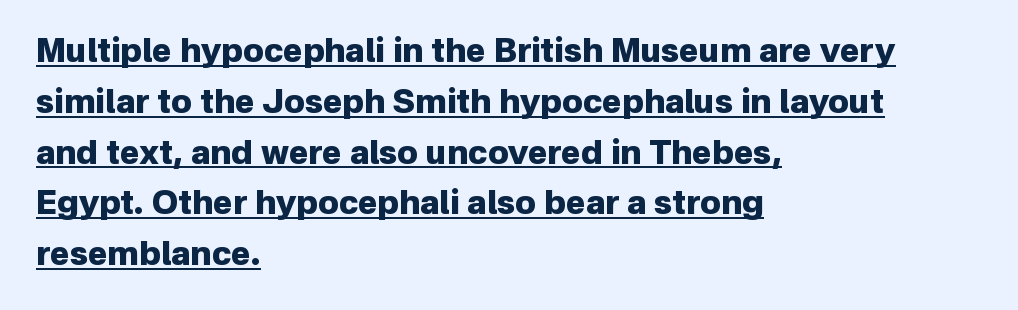
The image shows 33 px heavy sans-serif type, upright; set left-aligned, normal line spacing (1.54x), normal letter spacing, underlined; low stroke contrast and a medium x-height.
